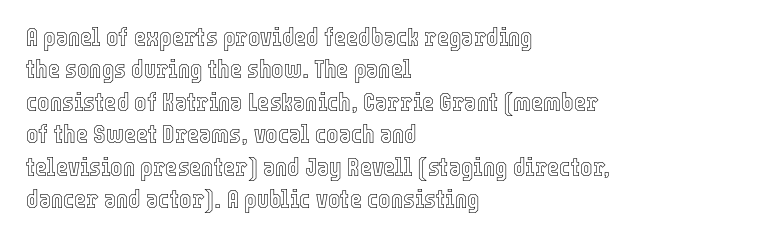
Q: Is the text italic (slanted)? A: No, it is upright.
Q: Is the text underlined? A: No.
Q: How is the paragraph aligned? A: Left-aligned.
Q: Is the spacing between letters normal or unusually wide? A: Normal.
Q: Is the spacing between lines tight, normal or loose? A: Normal.
